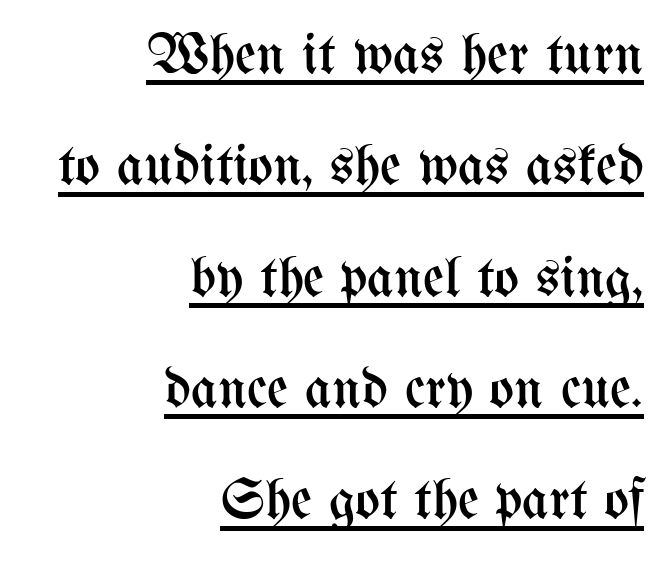
Spacing verdict: proportional, widths tailored to each character. Is this a heavy cut? Hardly; it is regular or lighter. Regarding leading, the lines here are spaced well apart. What decoration does the sample have? An underline.
